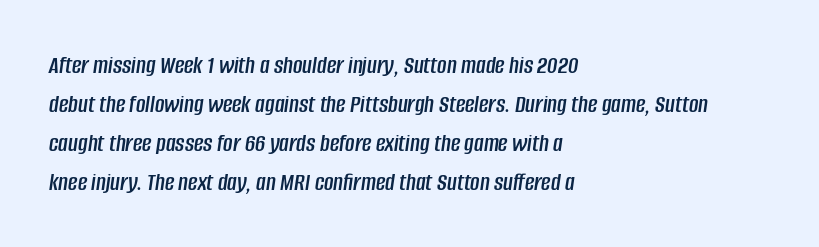
Q: Is the text italic (slanted)? A: Yes, it leans right by about 8 degrees.
Q: Is the text underlined? A: No.
Q: How is the paragraph aligned? A: Left-aligned.
Q: Is the spacing between letters normal or unusually wide? A: Normal.
Q: Is the spacing between lines tight, normal or loose? A: Normal.
